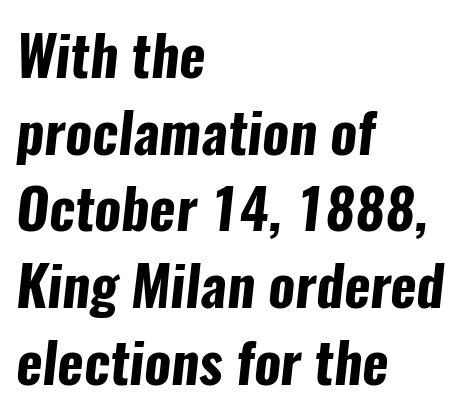
The image shows 56 px bold, condensed sans-serif type; set left-aligned, normal line spacing (1.37x), normal letter spacing, not underlined; low stroke contrast and a medium x-height.
